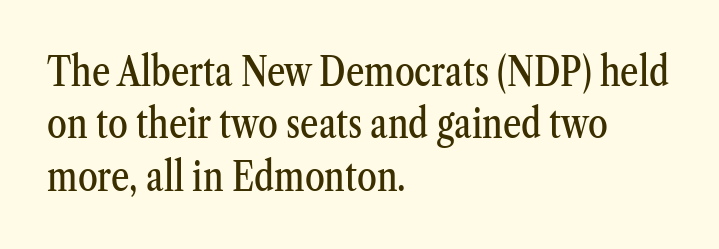
{"serif": "yes", "italic": "no", "width": "condensed", "stroke_contrast": "medium", "x_height": "medium", "monospaced": "no", "underline": "no", "align": "left", "line_spacing": "normal", "line_spacing_ratio": 1.31, "letter_spacing": "normal", "letter_spacing_em": 0.0, "glyph_px": 40}
